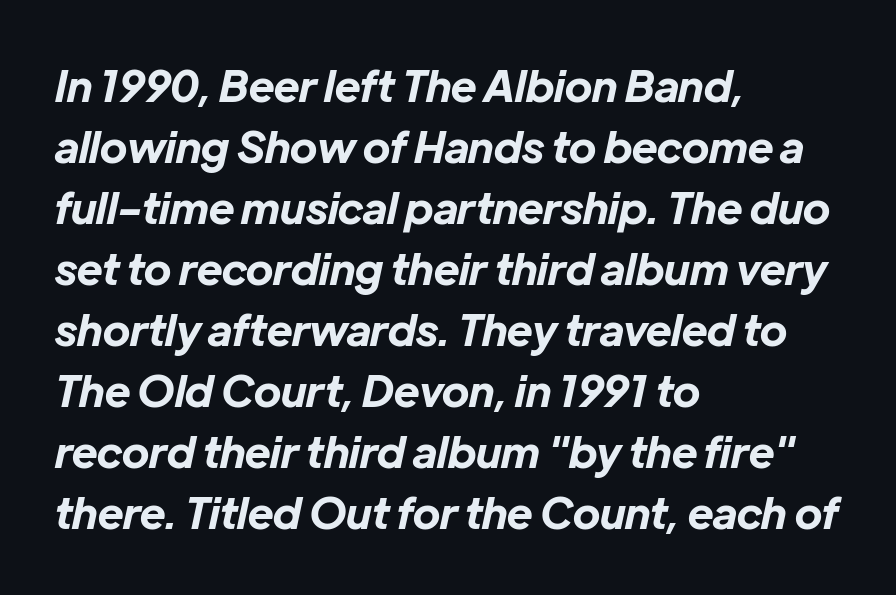
{"italic": "yes", "lean": "right", "slant_degrees": 12, "bold": "yes", "weight": "bold", "width": "normal", "stroke_contrast": "low", "x_height": "medium", "monospaced": "no", "underline": "no", "align": "left", "line_spacing": "normal", "line_spacing_ratio": 1.42, "letter_spacing": "normal", "letter_spacing_em": 0.0, "glyph_px": 43}
